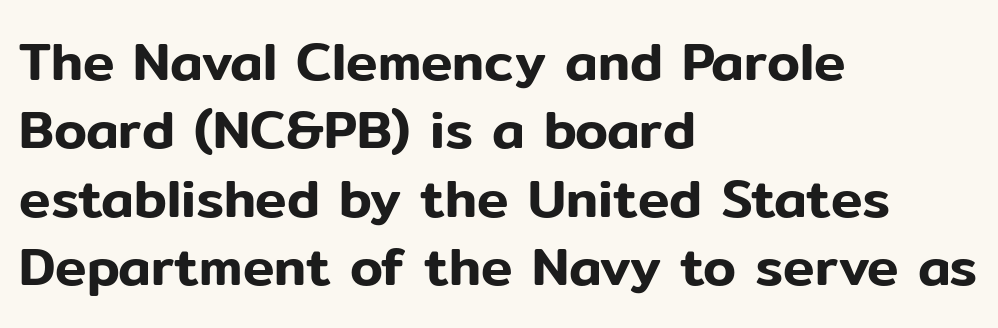
{"serif": "no", "italic": "no", "width": "normal", "stroke_contrast": "low", "x_height": "medium", "monospaced": "no", "underline": "no", "align": "left", "line_spacing": "normal", "line_spacing_ratio": 1.29, "letter_spacing": "normal", "letter_spacing_em": 0.0, "glyph_px": 53}
